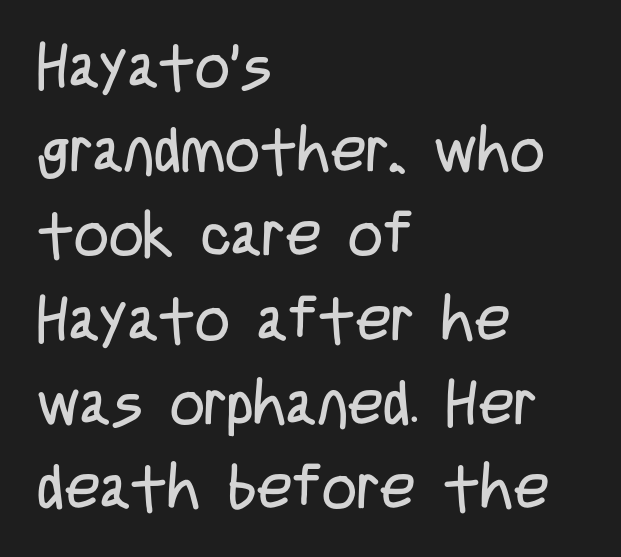
Q: Is the text bold? A: No.
Q: Is the text italic (slanted)? A: No, it is upright.
Q: Is the typeface a serif or a sans-serif typeface? A: Sans-serif.
Q: Is the text underlined? A: No.
Q: How is the paragraph aligned? A: Left-aligned.
Q: Is the spacing between letters normal or unusually wide? A: Normal.
Q: Is the spacing between lines tight, normal or loose? A: Normal.
Q: Width (condensed, normal, or wide)? A: Condensed.
Q: Stroke contrast? A: Low.
Q: x-height? A: Large.
Q: Monospaced? A: No.
